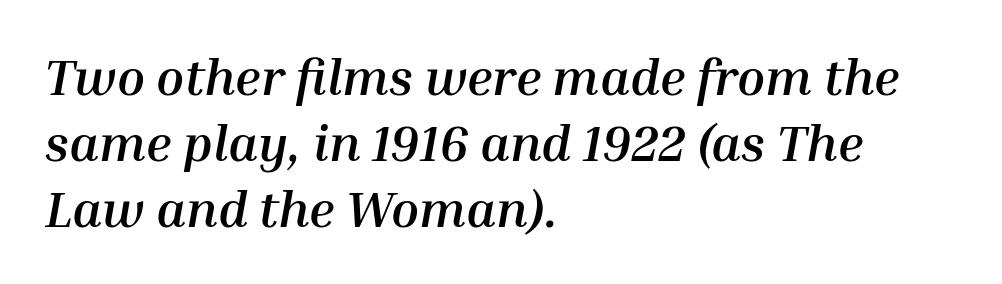
{"italic": "yes", "lean": "right", "slant_degrees": 10, "bold": "yes", "weight": "semibold", "width": "normal", "stroke_contrast": "medium", "x_height": "medium", "monospaced": "no", "underline": "no", "align": "left", "line_spacing": "normal", "line_spacing_ratio": 1.29, "letter_spacing": "normal", "letter_spacing_em": 0.0, "glyph_px": 51}
